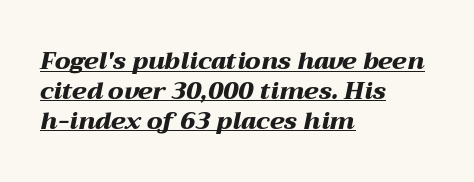
Q: Is the text bold? A: Yes.
Q: Is the text italic (slanted)? A: Yes, it leans right by about 12 degrees.
Q: Is the text underlined? A: Yes.
Q: How is the paragraph aligned? A: Left-aligned.
Q: Is the spacing between letters normal or unusually wide? A: Normal.
